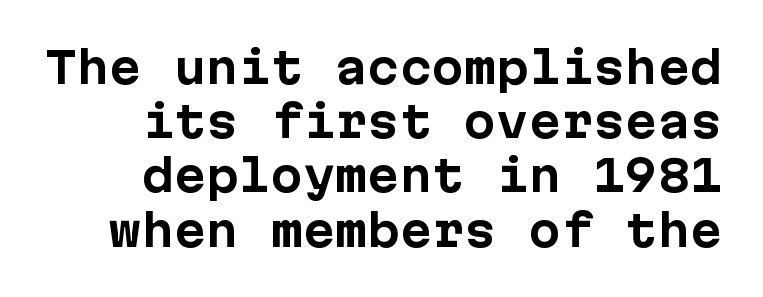
The image shows 43 px bold sans-serif type, upright; set normal line spacing (1.26x), normal letter spacing, not underlined; low stroke contrast and a medium x-height.
